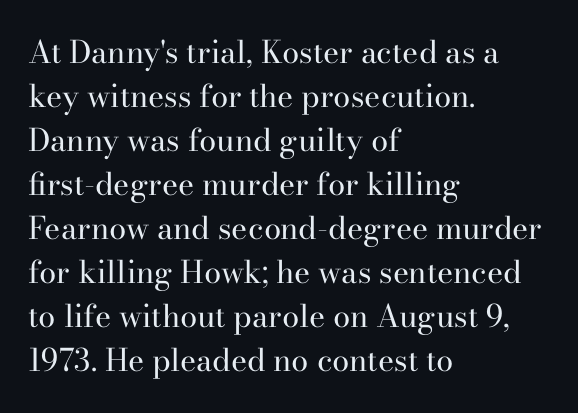
The image shows 31 px regular-weight serif type, upright; set left-aligned, normal line spacing (1.42x), normal letter spacing, not underlined; high stroke contrast and a small x-height.
